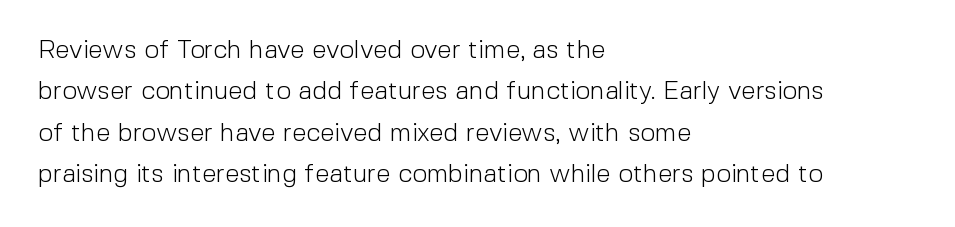
The image shows 26 px text type, upright; set left-aligned, normal line spacing (1.59x), normal letter spacing, not underlined.
